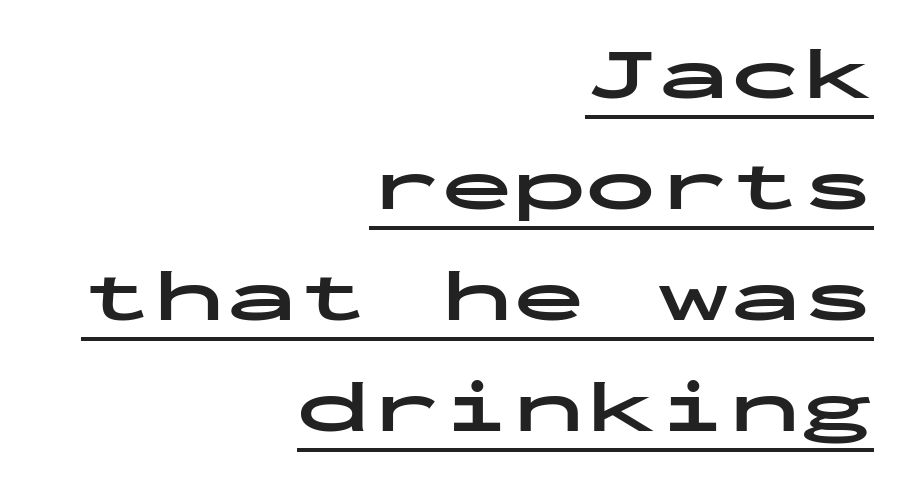
The image shows 72 px bold, wide sans-serif type, upright, monospaced; set right-aligned, normal line spacing (1.54x), normal letter spacing, underlined; low stroke contrast and a medium x-height.
